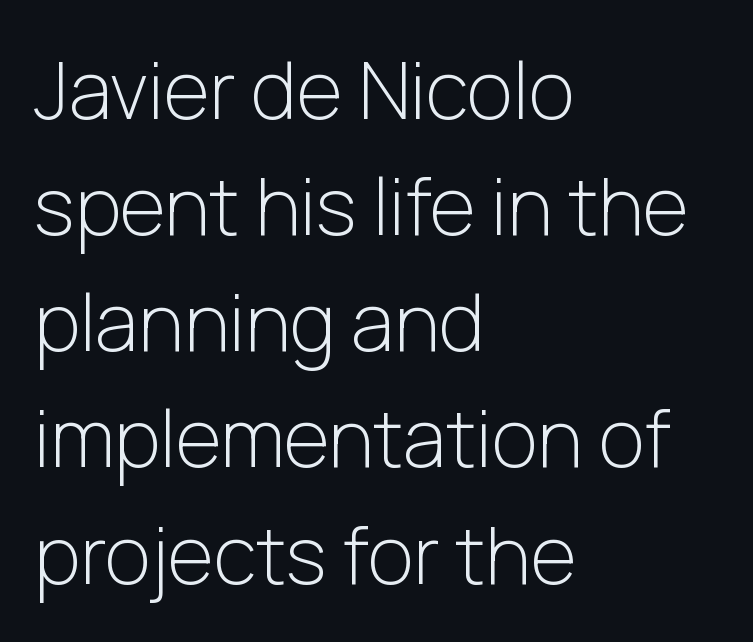
The image shows 79 px light sans-serif type, upright; set left-aligned, normal line spacing (1.47x), normal letter spacing, not underlined; low stroke contrast and a medium x-height.
